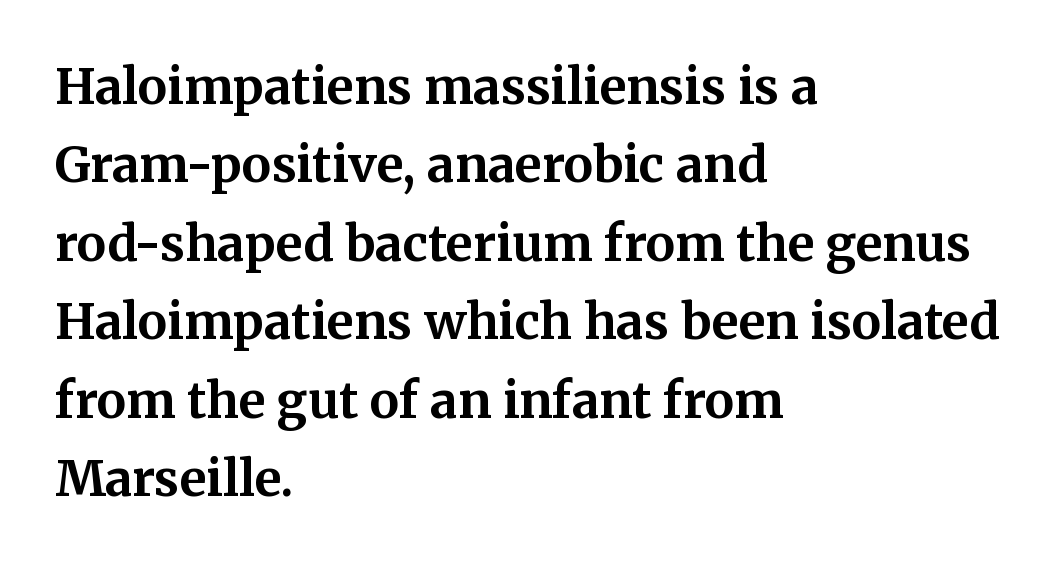
{"serif": "yes", "italic": "no", "bold": "yes", "weight": "bold", "width": "normal", "stroke_contrast": "medium", "x_height": "medium", "monospaced": "no", "underline": "no", "align": "left", "line_spacing": "normal", "line_spacing_ratio": 1.6, "letter_spacing": "normal", "letter_spacing_em": 0.0, "glyph_px": 49}
